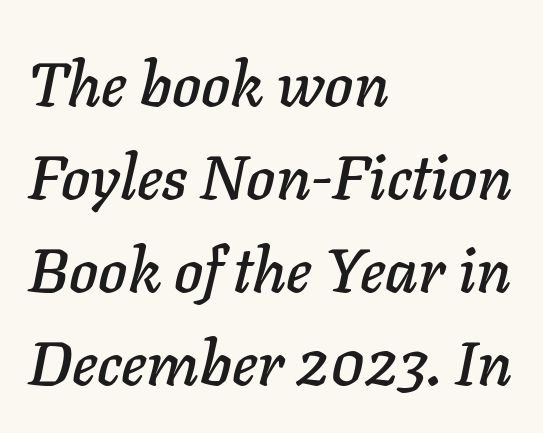
{"italic": "yes", "lean": "right", "slant_degrees": 11, "width": "normal", "stroke_contrast": "low", "x_height": "medium", "monospaced": "no", "underline": "no", "align": "left", "line_spacing": "normal", "line_spacing_ratio": 1.5, "letter_spacing": "normal", "letter_spacing_em": 0.0, "glyph_px": 62}
